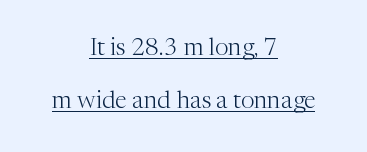
Characters remain perfectly vertical along every line. The passage shown is underscored from start to finish. Compared with a flush-left layout, this one balances lines on the center instead. These lines keep a tight, regular rhythm from letter to letter. Stroke thickness stays within the range of a standard reading face or lighter. The lines are spread far apart with generous leading.
